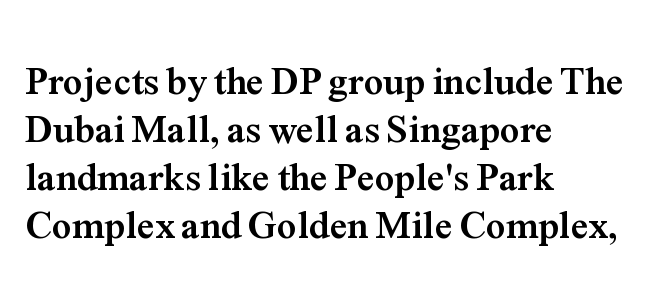
Q: Is the text bold? A: Yes.
Q: Is the text italic (slanted)? A: No, it is upright.
Q: Is the typeface a serif or a sans-serif typeface? A: Serif.
Q: Is the text underlined? A: No.
Q: How is the paragraph aligned? A: Left-aligned.
Q: Is the spacing between letters normal or unusually wide? A: Normal.
Q: Width (condensed, normal, or wide)? A: Normal.
Q: Stroke contrast? A: Medium.
Q: x-height? A: Medium.
Q: Monospaced? A: No.
